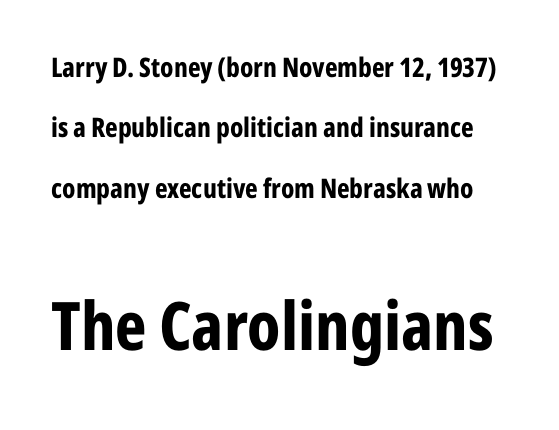
Nothing sits at the stroke ends, so this counts as sans-serif. Posture: vertical. Just letters on the line, the space beneath them empty. Caption: upper text group reduced, lower text group enlarged.
